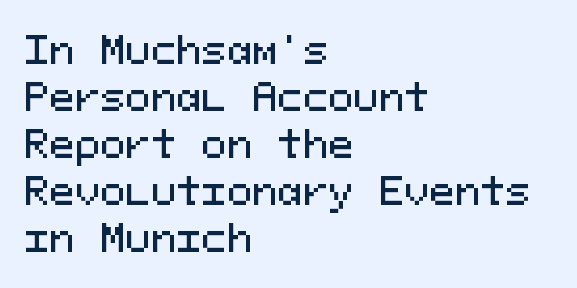
The image shows 38 px sans-serif type, upright, monospaced; set left-aligned, line spacing 1.24x, normal letter spacing, not underlined; medium stroke contrast and a medium x-height.
